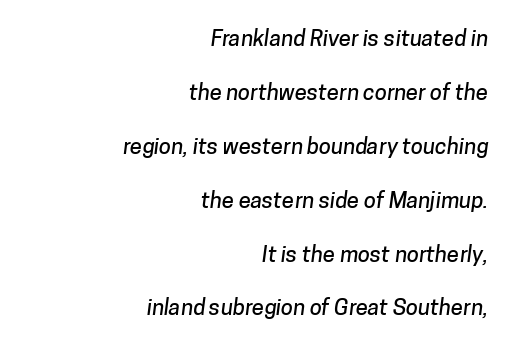
This sample trades compactness for vertical openness between lines. Observe the ordinary spacing: letters are neighbours, not strangers. The zone under the glyphs is completely vacant. The ragged edge is on the left, which tells us the setting is flush right.
